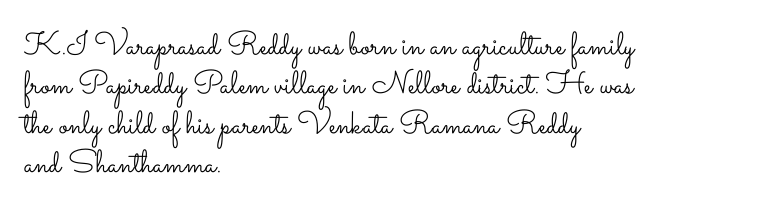
{"bold": "no", "weight": "light", "width": "wide", "stroke_contrast": "low", "x_height": "small", "monospaced": "no", "underline": "no", "align": "left", "line_spacing_ratio": 1.23, "letter_spacing": "normal", "letter_spacing_em": 0.0, "glyph_px": 32}
